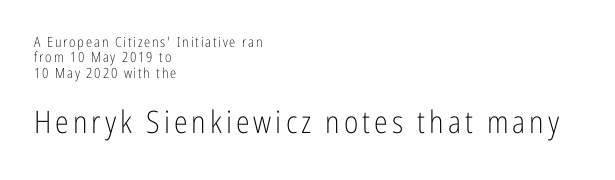
{"serif": "no", "italic": "no", "bold": "no", "weight": "light", "width": "condensed", "stroke_contrast": "low", "x_height": "medium", "monospaced": "no", "underline": "no", "align": "left", "line_spacing": "tight", "line_spacing_ratio": 1.1, "larger_block": "second", "size_ratio": 2.21, "glyph_px": 31}
